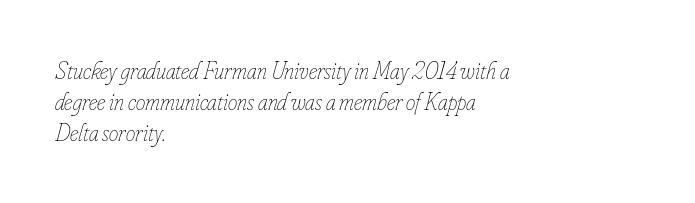
{"italic": "yes", "lean": "right", "slant_degrees": 16, "bold": "no", "underline": "no", "align": "left", "line_spacing": "normal", "line_spacing_ratio": 1.29, "letter_spacing": "normal", "letter_spacing_em": 0.0, "glyph_px": 24}
